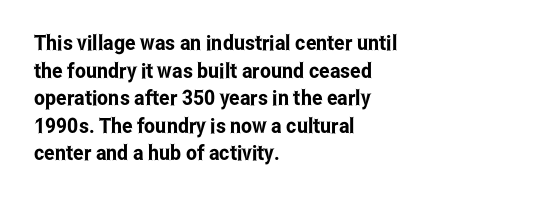
{"italic": "no", "underline": "no", "align": "left", "line_spacing": "normal", "line_spacing_ratio": 1.31, "letter_spacing": "normal", "letter_spacing_em": 0.0, "glyph_px": 21}
